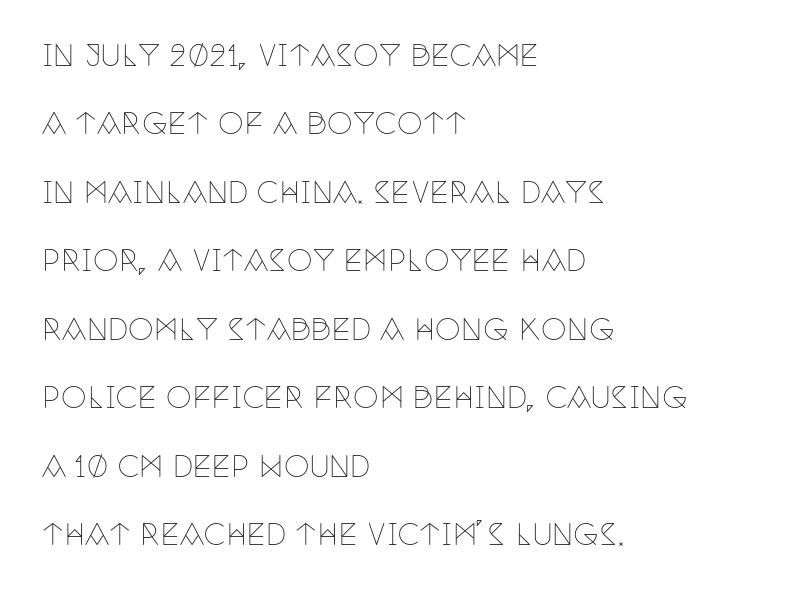
Q: Is the text bold? A: No.
Q: Is the text italic (slanted)? A: No, it is upright.
Q: Is the typeface a serif or a sans-serif typeface? A: Serif.
Q: Is the text underlined? A: No.
Q: How is the paragraph aligned? A: Left-aligned.
Q: Is the spacing between letters normal or unusually wide? A: Normal.
Q: Is the spacing between lines tight, normal or loose? A: Loose.
Q: Width (condensed, normal, or wide)? A: Condensed.
Q: Stroke contrast? A: Low.
Q: x-height? A: Large.
Q: Monospaced? A: No.
